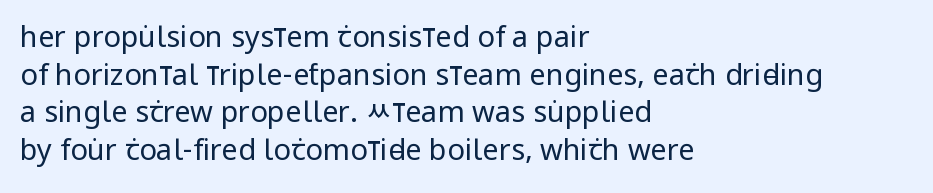
Q: Is the text bold? A: No.
Q: Is the text italic (slanted)? A: No, it is upright.
Q: Is the typeface a serif or a sans-serif typeface? A: Sans-serif.
Q: Is the text underlined? A: No.
Q: How is the paragraph aligned? A: Left-aligned.
Q: Is the spacing between letters normal or unusually wide? A: Normal.
Q: Is the spacing between lines tight, normal or loose? A: Normal.
Q: Width (condensed, normal, or wide)? A: Condensed.
Q: Stroke contrast? A: Low.
Q: x-height? A: Large.
Q: Monospaced? A: No.
